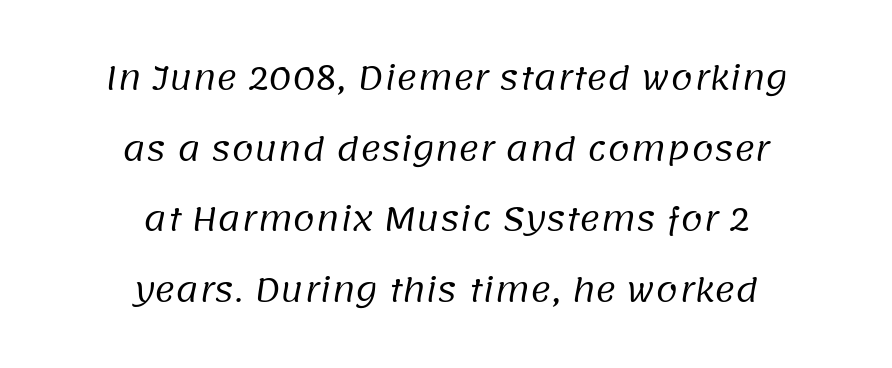
Q: Is the text bold? A: No.
Q: Is the typeface a serif or a sans-serif typeface? A: Sans-serif.
Q: Is the text underlined? A: No.
Q: How is the paragraph aligned? A: Centered.
Q: Is the spacing between letters normal or unusually wide? A: Normal.
Q: Is the spacing between lines tight, normal or loose? A: Loose.
Q: Width (condensed, normal, or wide)? A: Normal.
Q: Stroke contrast? A: Low.
Q: x-height? A: Large.
Q: Monospaced? A: No.
